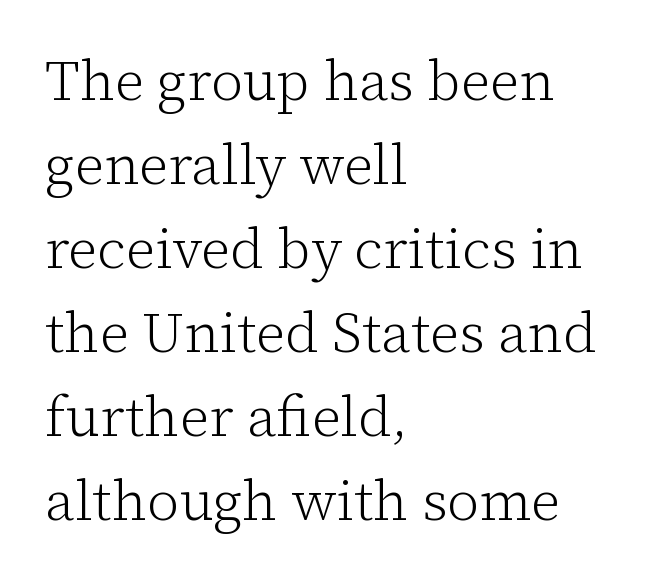
The image shows 56 px light serif type, upright; set left-aligned, normal line spacing (1.5x), normal letter spacing, not underlined; low stroke contrast and a medium x-height.
